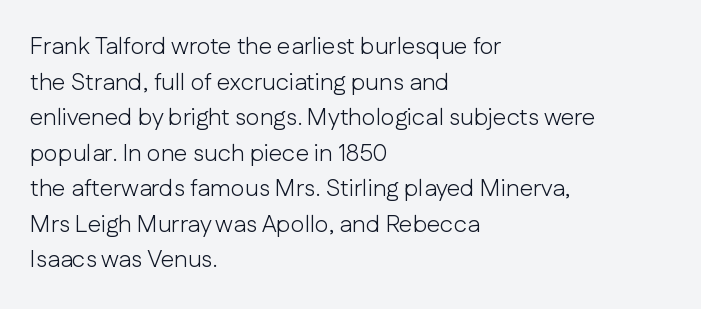
{"italic": "no", "bold": "no", "underline": "no", "align": "left", "line_spacing": "normal", "line_spacing_ratio": 1.48, "letter_spacing": "normal", "letter_spacing_em": 0.0, "glyph_px": 24}
